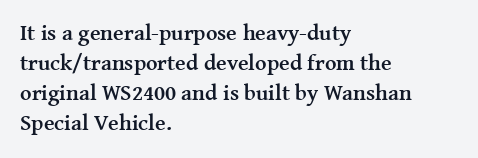
Q: Is the text bold? A: Yes.
Q: Is the text italic (slanted)? A: No, it is upright.
Q: Is the text underlined? A: No.
Q: How is the paragraph aligned? A: Left-aligned.
Q: Is the spacing between letters normal or unusually wide? A: Normal.
Q: Is the spacing between lines tight, normal or loose? A: Normal.
